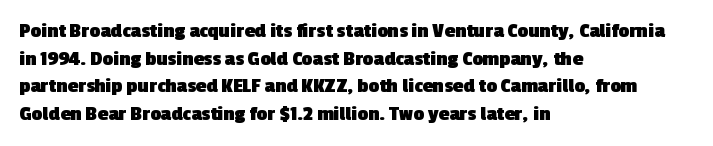
{"bold": "yes", "underline": "no", "align": "left", "line_spacing": "normal", "line_spacing_ratio": 1.32, "letter_spacing": "normal", "letter_spacing_em": 0.0, "glyph_px": 21}
